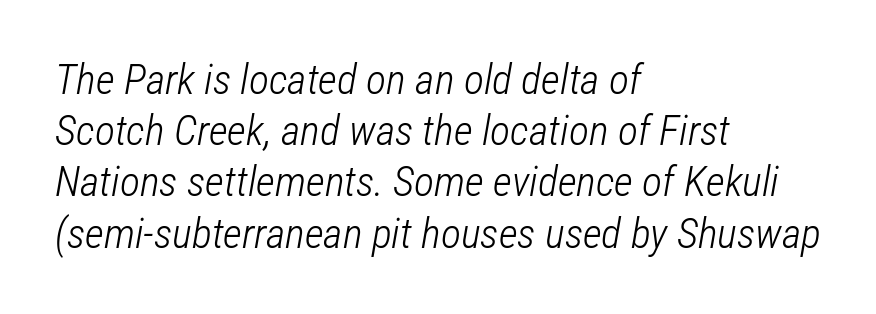
The image shows 42 px light, condensed type, italic (leaning right); set left-aligned, line spacing 1.22x, normal letter spacing, not underlined; low stroke contrast and a medium x-height.
